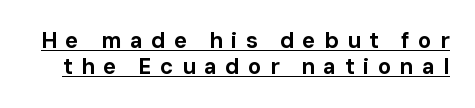
The image shows 22 px bold type, upright; set line spacing 1.19x, unusually wide letter spacing (+0.38 em), underlined.
